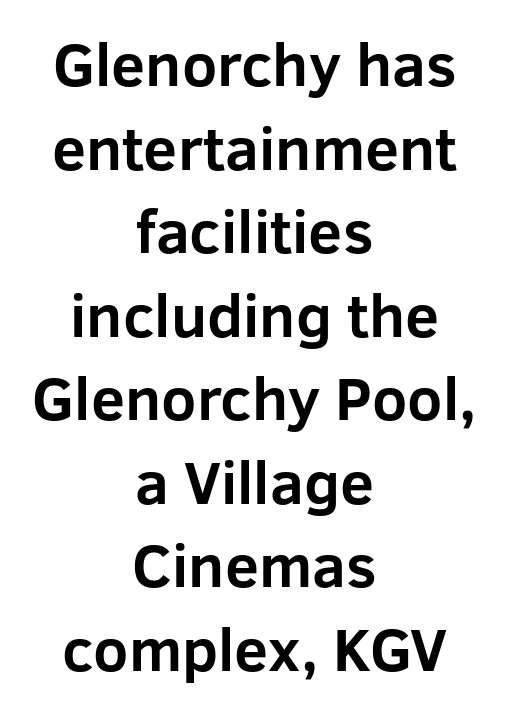
{"serif": "no", "italic": "no", "bold": "yes", "weight": "bold", "width": "normal", "stroke_contrast": "low", "x_height": "medium", "monospaced": "no", "underline": "no", "align": "center", "line_spacing": "normal", "line_spacing_ratio": 1.37, "letter_spacing": "normal", "letter_spacing_em": 0.0, "glyph_px": 61}
